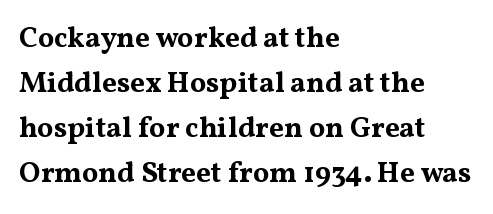
The image shows 29 px bold, wide serif type, upright; set left-aligned, normal line spacing (1.55x), normal letter spacing, not underlined; medium stroke contrast and a medium x-height.
